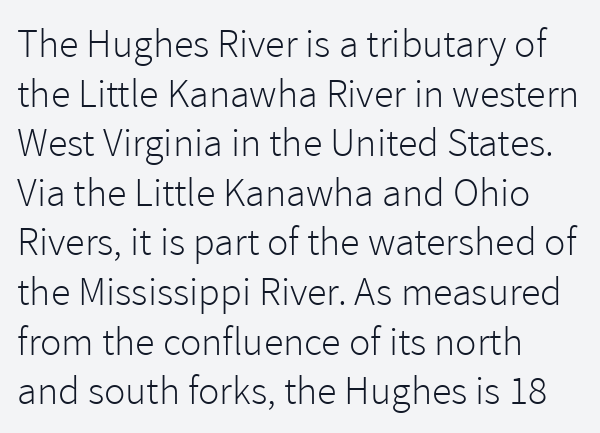
The image shows 40 px light sans-serif type, upright; set left-aligned, line spacing 1.24x, normal letter spacing, not underlined; a medium x-height.
